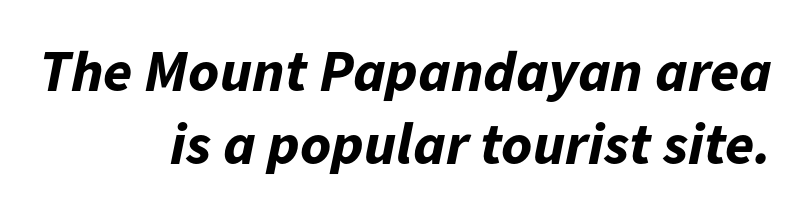
Right-aligned paragraph, ragged on the left. In terms of weight, the rendering is a true, heavy bold. Note the varied advance widths — an 'i' is clearly narrower than an 'm'. Words float on clear page, feet unadorned. In terms of posture, this sample is oblique. Caption: standard tracking, unaltered.
